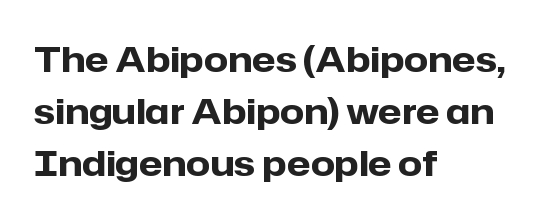
Q: Is the text bold? A: Yes.
Q: Is the text italic (slanted)? A: No, it is upright.
Q: Is the typeface a serif or a sans-serif typeface? A: Sans-serif.
Q: Is the text underlined? A: No.
Q: How is the paragraph aligned? A: Left-aligned.
Q: Is the spacing between letters normal or unusually wide? A: Normal.
Q: Is the spacing between lines tight, normal or loose? A: Normal.
Q: Width (condensed, normal, or wide)? A: Normal.
Q: Stroke contrast? A: Low.
Q: x-height? A: Medium.
Q: Monospaced? A: No.
